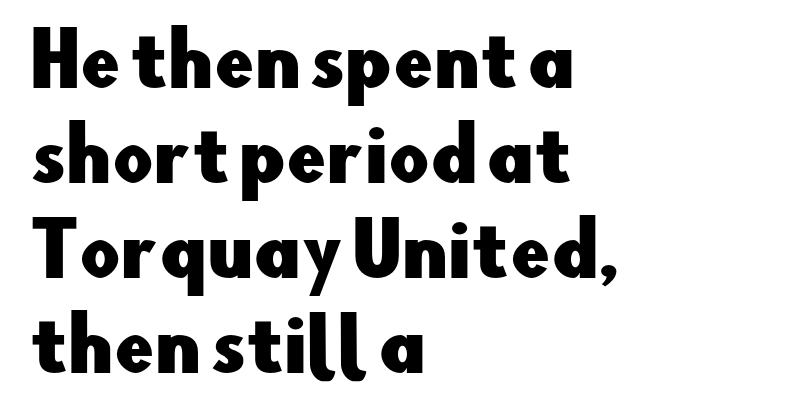
{"serif": "no", "italic": "no", "width": "normal", "stroke_contrast": "low", "x_height": "small", "monospaced": "no", "underline": "no", "align": "left", "line_spacing": "normal", "line_spacing_ratio": 1.34, "letter_spacing": "normal", "letter_spacing_em": 0.0, "glyph_px": 71}
